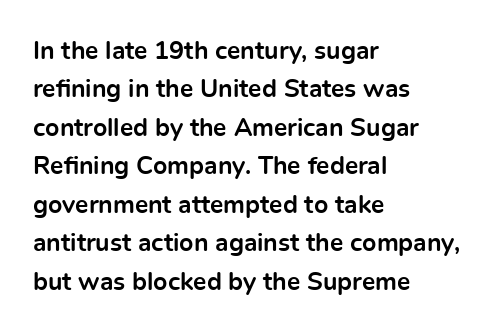
Q: Is the text bold? A: Yes.
Q: Is the text italic (slanted)? A: No, it is upright.
Q: Is the text underlined? A: No.
Q: How is the paragraph aligned? A: Left-aligned.
Q: Is the spacing between letters normal or unusually wide? A: Normal.
Q: Is the spacing between lines tight, normal or loose? A: Normal.
